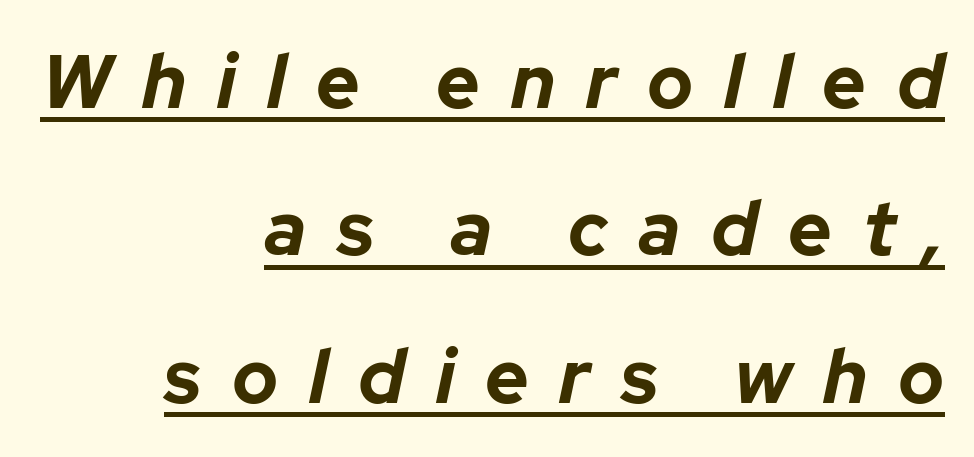
{"italic": "yes", "lean": "right", "slant_degrees": 12, "bold": "yes", "weight": "bold", "width": "normal", "stroke_contrast": "low", "x_height": "medium", "monospaced": "no", "underline": "yes", "align": "right", "line_spacing": "loose", "line_spacing_ratio": 1.94, "letter_spacing": "wide", "letter_spacing_em": 0.4, "glyph_px": 76}
